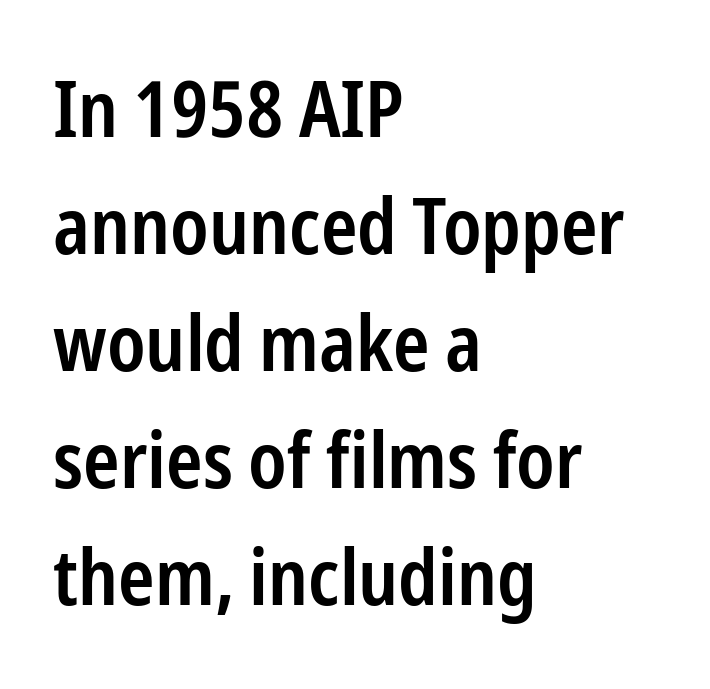
This rendering uses left alignment, leaving the right contour irregular. Does extra space separate the letters? No, they use regular spacing. Slightly chunky letters — semibold, I'd say, not full bold. Interline gaps are of average width in this sample. A typesetter would label this face a sans.
